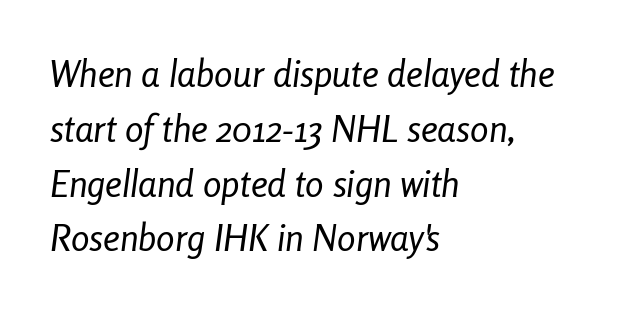
{"italic": "yes", "lean": "right", "slant_degrees": 8, "bold": "no", "weight": "regular", "width": "condensed", "stroke_contrast": "low", "x_height": "medium", "monospaced": "no", "underline": "no", "align": "left", "line_spacing": "normal", "line_spacing_ratio": 1.48, "letter_spacing": "normal", "letter_spacing_em": 0.0, "glyph_px": 37}
